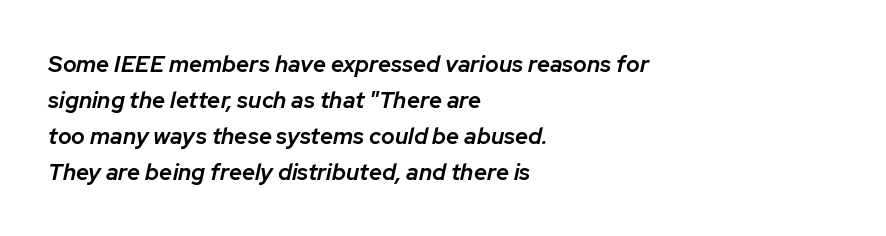
The image shows 23 px text type, italic (leaning right); set left-aligned, normal line spacing (1.56x), normal letter spacing, not underlined.
